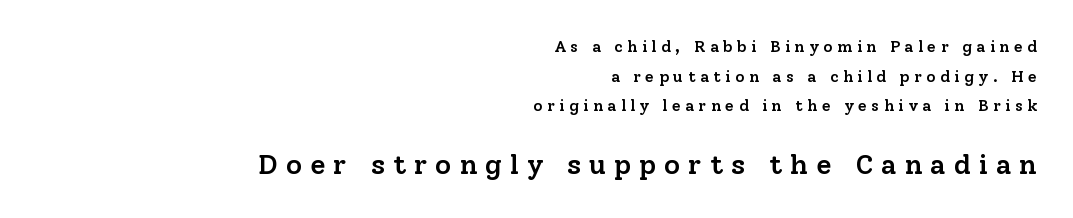
Short note: letters widely spaced. Rendered with straight, roman letterforms. Descenders hang freely into open space. Does the copy run flush right? Yes — the right margin is perfectly even. Regarding serifs, this sample has them.
